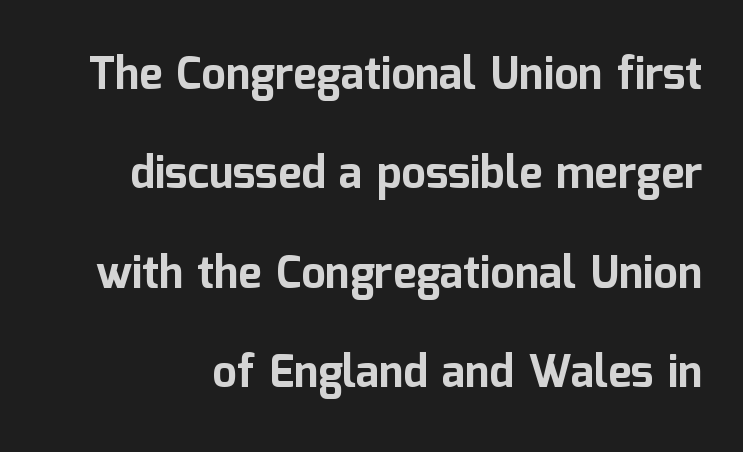
Q: Is the text bold? A: Yes.
Q: Is the text italic (slanted)? A: No, it is upright.
Q: Is the typeface a serif or a sans-serif typeface? A: Sans-serif.
Q: Is the text underlined? A: No.
Q: Is the spacing between letters normal or unusually wide? A: Normal.
Q: Is the spacing between lines tight, normal or loose? A: Loose.
Q: Width (condensed, normal, or wide)? A: Normal.
Q: Stroke contrast? A: Low.
Q: x-height? A: Medium.
Q: Monospaced? A: No.
